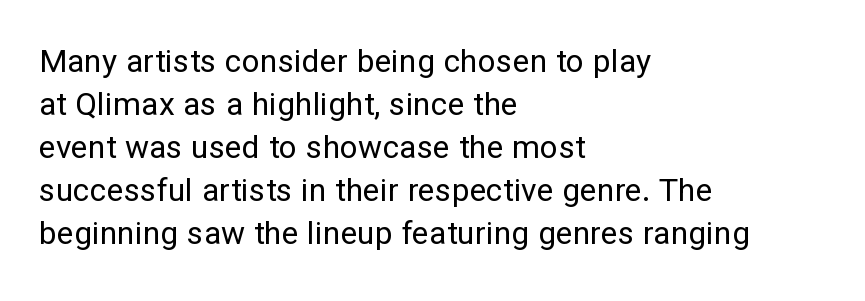
Are there feet on the stems? There aren't — it's a sans. How would I describe the line gaps? Plain and ordinary. This sample uses an upright cut, with every glyph sitting square on the baseline. Does extra space separate the letters? No, they use regular spacing. This sample has the flowing, uneven cadence of proportional lettering.
